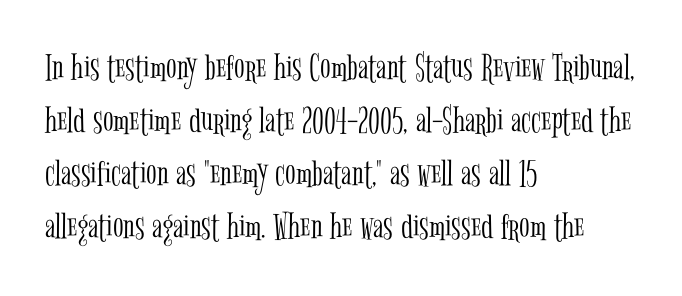
Q: Is the text bold? A: No.
Q: Is the text italic (slanted)? A: No, it is upright.
Q: Is the typeface a serif or a sans-serif typeface? A: Serif.
Q: Is the text underlined? A: No.
Q: How is the paragraph aligned? A: Left-aligned.
Q: Is the spacing between letters normal or unusually wide? A: Normal.
Q: Is the spacing between lines tight, normal or loose? A: Normal.
Q: Width (condensed, normal, or wide)? A: Condensed.
Q: Stroke contrast? A: Low.
Q: x-height? A: Medium.
Q: Monospaced? A: No.
